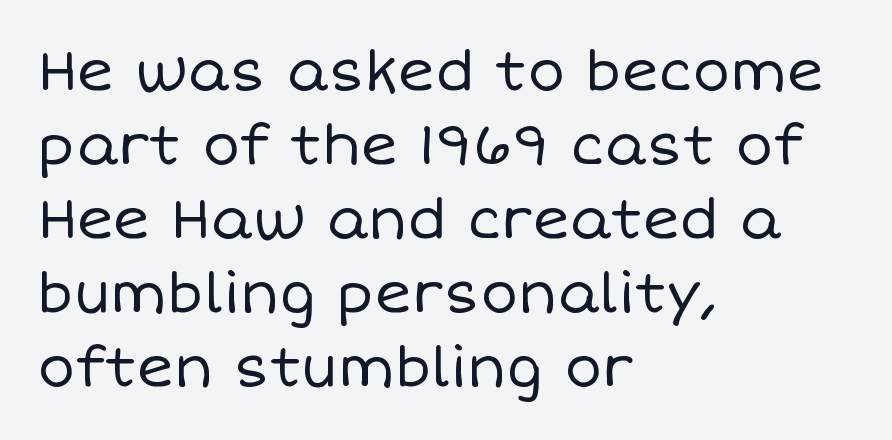
Inter-character spacing is left at the font's built-in metrics. The passage is arranged the way most books set body copy — flush left. The typeface has the unassuming heft of standard copy or less. Proportional: the letters do not fall into vertical columns. Summary of vertical rhythm: regular, with standard interline spacing.
